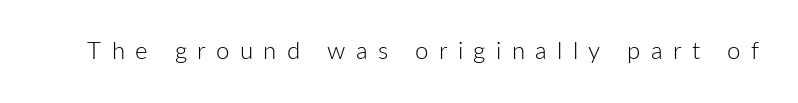
Q: Is the text bold? A: No.
Q: Is the text italic (slanted)? A: No, it is upright.
Q: Is the text underlined? A: No.
Q: Is the spacing between letters normal or unusually wide? A: Unusually wide.
